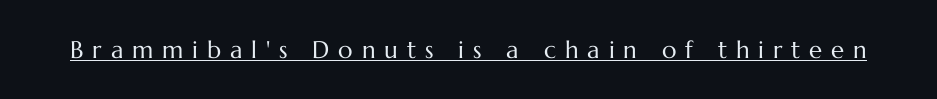
The image shows 24 px text type, upright; set unusually wide letter spacing (+0.37 em), underlined.
